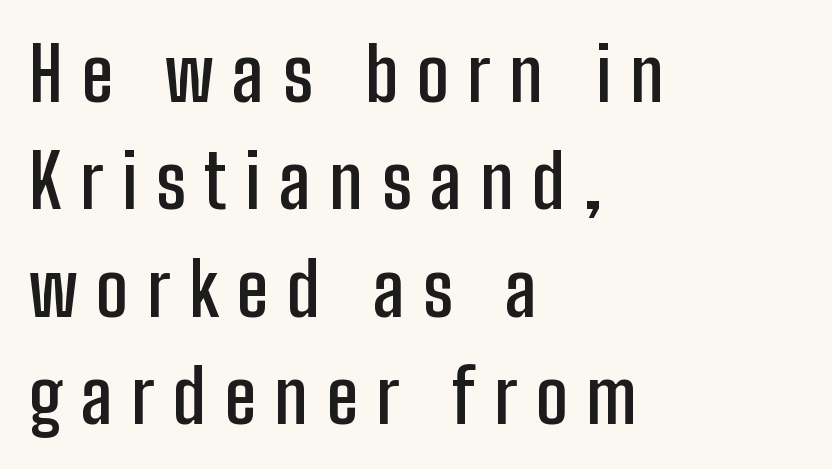
Do the characters align in a grid? No, the font is proportional. Serifs: no, the terminals of the letterforms are clean. Caption: semibold face, moderately heavy strokes. The type is letterspaced generously, with wide tracking.
